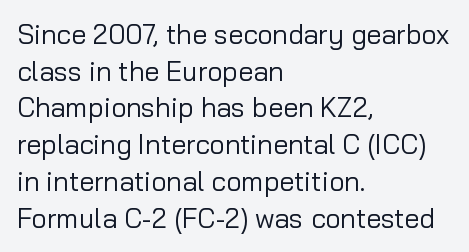
{"italic": "no", "bold": "no", "underline": "no", "align": "left", "line_spacing": "normal", "line_spacing_ratio": 1.36, "letter_spacing": "normal", "letter_spacing_em": 0.0, "glyph_px": 27}
